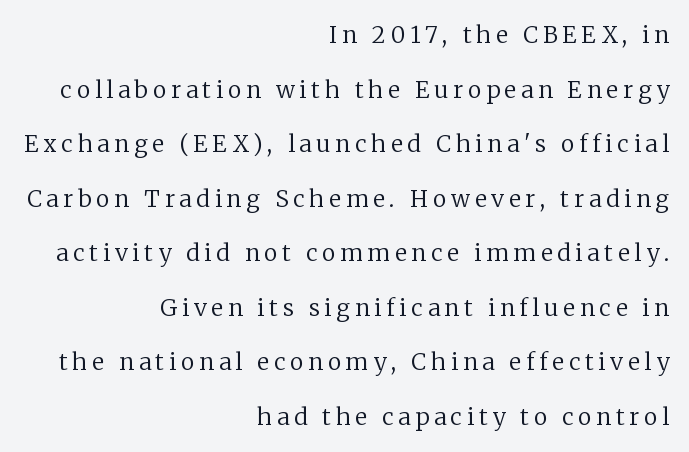
{"italic": "no", "bold": "no", "underline": "no", "align": "right", "line_spacing": "loose", "line_spacing_ratio": 2.37, "letter_spacing": "wide", "letter_spacing_em": 0.21, "glyph_px": 23}
